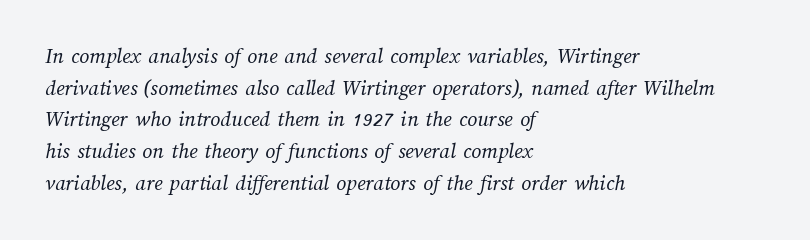
Stroke thickness stays within the range of a standard reading face or lighter. The gaps between neighbouring characters are ordinary and unremarkable. Plain, unruled lines of type. Each line starts at the same left margin while the right side varies. The leading is moderate, giving the passage an even texture.
